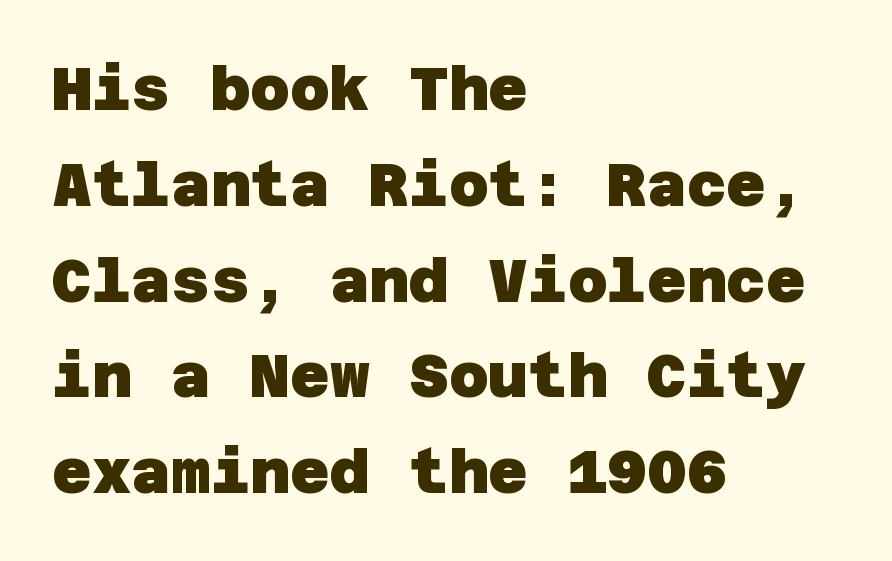
The image shows 61 px heavy sans-serif type; set left-aligned, normal line spacing (1.57x), normal letter spacing, not underlined; low stroke contrast and a large x-height.
